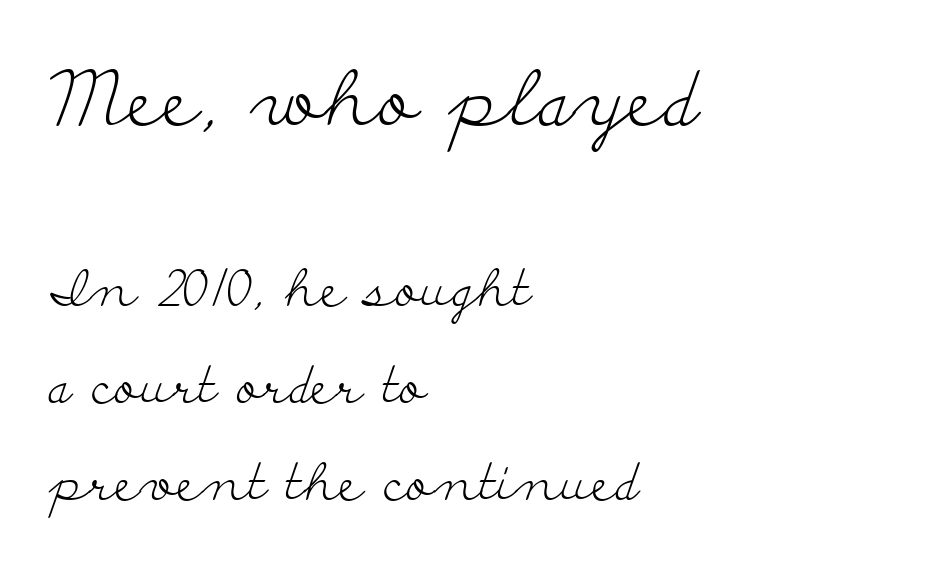
{"serif": "yes", "bold": "no", "weight": "light", "width": "wide", "stroke_contrast": "low", "x_height": "small", "monospaced": "no", "underline": "no", "align": "left", "line_spacing": "loose", "line_spacing_ratio": 1.9, "letter_spacing": "normal", "letter_spacing_em": 0.0, "larger_block": "first", "size_ratio": 1.49, "glyph_px": 76}
